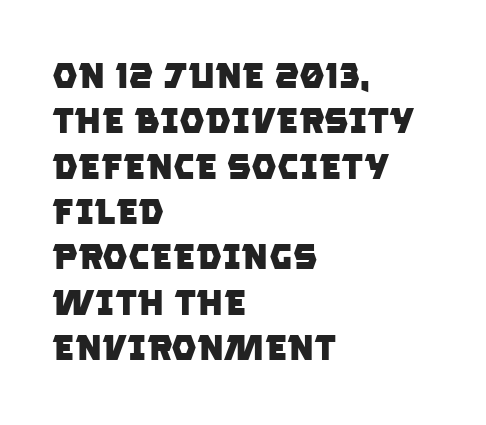
The image shows 36 px heavy sans-serif type; set left-aligned, normal line spacing (1.26x), normal letter spacing, not underlined; low stroke contrast and a large x-height.
